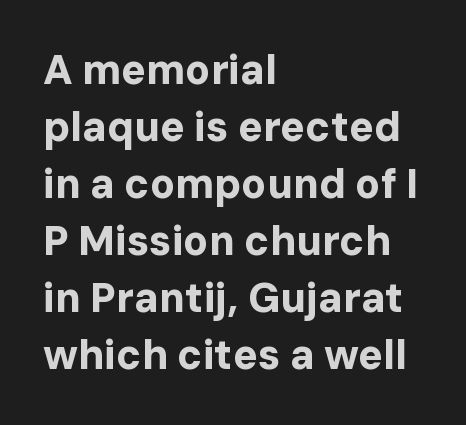
{"serif": "no", "italic": "no", "bold": "yes", "weight": "bold", "width": "normal", "stroke_contrast": "low", "x_height": "medium", "monospaced": "no", "underline": "no", "align": "left", "line_spacing": "normal", "line_spacing_ratio": 1.39, "letter_spacing": "normal", "letter_spacing_em": 0.0, "glyph_px": 41}
